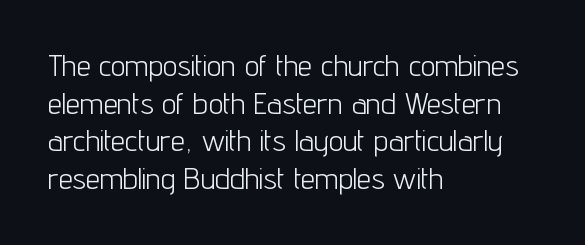
Q: Is the text bold? A: No.
Q: Is the text italic (slanted)? A: No, it is upright.
Q: Is the typeface a serif or a sans-serif typeface? A: Sans-serif.
Q: Is the text underlined? A: No.
Q: How is the paragraph aligned? A: Left-aligned.
Q: Is the spacing between letters normal or unusually wide? A: Normal.
Q: Is the spacing between lines tight, normal or loose? A: Normal.
Q: Width (condensed, normal, or wide)? A: Condensed.
Q: Stroke contrast? A: Low.
Q: x-height? A: Medium.
Q: Monospaced? A: No.
